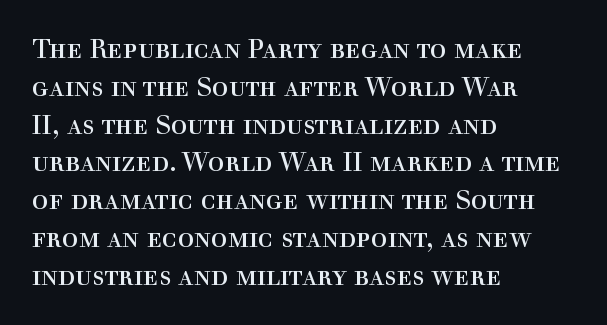
The image shows 27 px text type, upright; set left-aligned, normal line spacing (1.4x), normal letter spacing, not underlined.
